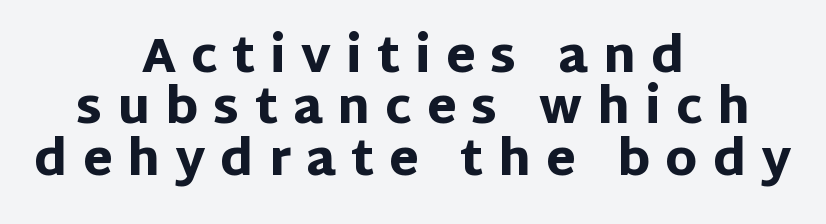
Q: Is the text bold? A: Yes.
Q: Is the text italic (slanted)? A: No, it is upright.
Q: Is the typeface a serif or a sans-serif typeface? A: Sans-serif.
Q: Is the text underlined? A: No.
Q: How is the paragraph aligned? A: Centered.
Q: Is the spacing between letters normal or unusually wide? A: Unusually wide.
Q: Is the spacing between lines tight, normal or loose? A: Tight.
Q: Width (condensed, normal, or wide)? A: Normal.
Q: Stroke contrast? A: Low.
Q: x-height? A: Large.
Q: Monospaced? A: No.
